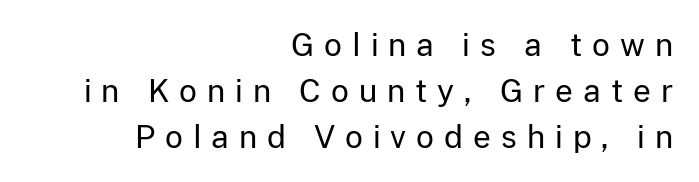
The image shows 31 px regular-weight sans-serif type, upright; set right-aligned, normal line spacing (1.49x), unusually wide letter spacing (+0.32 em), not underlined; low stroke contrast and a medium x-height.
